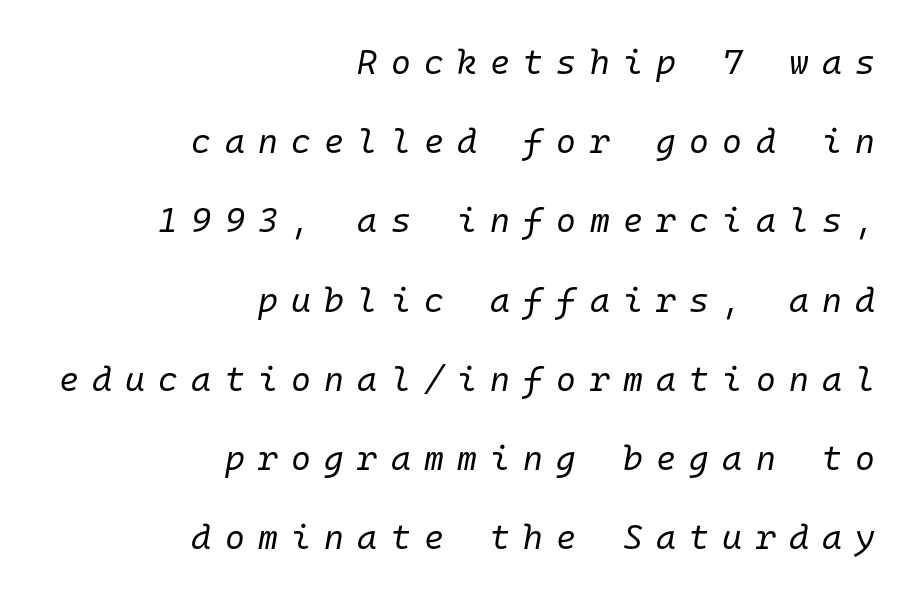
{"italic": "yes", "lean": "right", "slant_degrees": 10, "bold": "no", "weight": "regular", "width": "normal", "stroke_contrast": "low", "x_height": "medium", "monospaced": "yes", "underline": "no", "align": "right", "line_spacing": "loose", "line_spacing_ratio": 2.33, "letter_spacing": "wide", "letter_spacing_em": 0.39, "glyph_px": 34}
